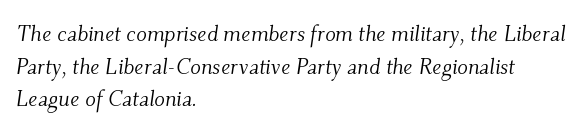
The image shows 22 px text type, italic (leaning right); set left-aligned, normal line spacing (1.48x), normal letter spacing, not underlined.
